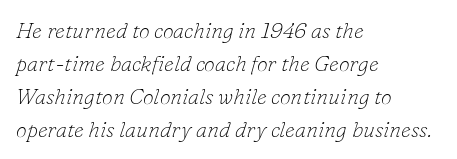
{"italic": "yes", "lean": "right", "slant_degrees": 16, "bold": "no", "underline": "no", "align": "left", "line_spacing": "normal", "line_spacing_ratio": 1.5, "letter_spacing": "normal", "letter_spacing_em": 0.0, "glyph_px": 22}
